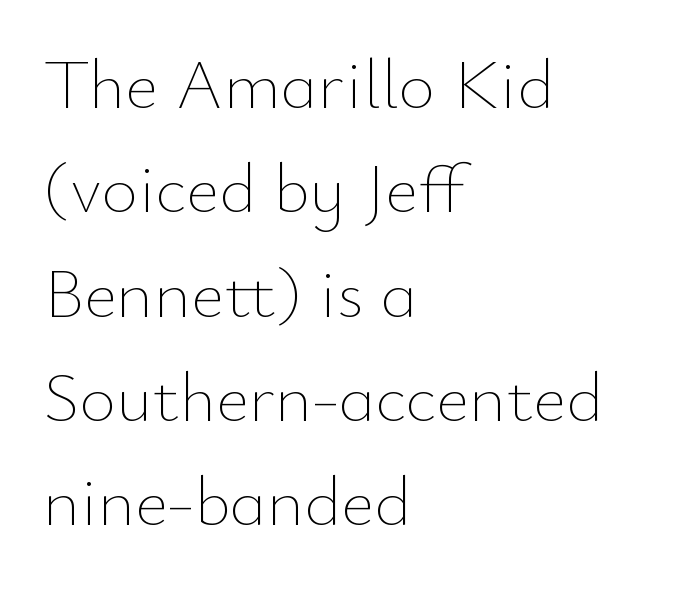
Q: Is the text bold? A: No.
Q: Is the text italic (slanted)? A: No, it is upright.
Q: Is the text underlined? A: No.
Q: How is the paragraph aligned? A: Left-aligned.
Q: Is the spacing between letters normal or unusually wide? A: Normal.
Q: Is the spacing between lines tight, normal or loose? A: Normal.
Q: Width (condensed, normal, or wide)? A: Normal.
Q: Stroke contrast? A: Low.
Q: x-height? A: Small.
Q: Monospaced? A: No.
